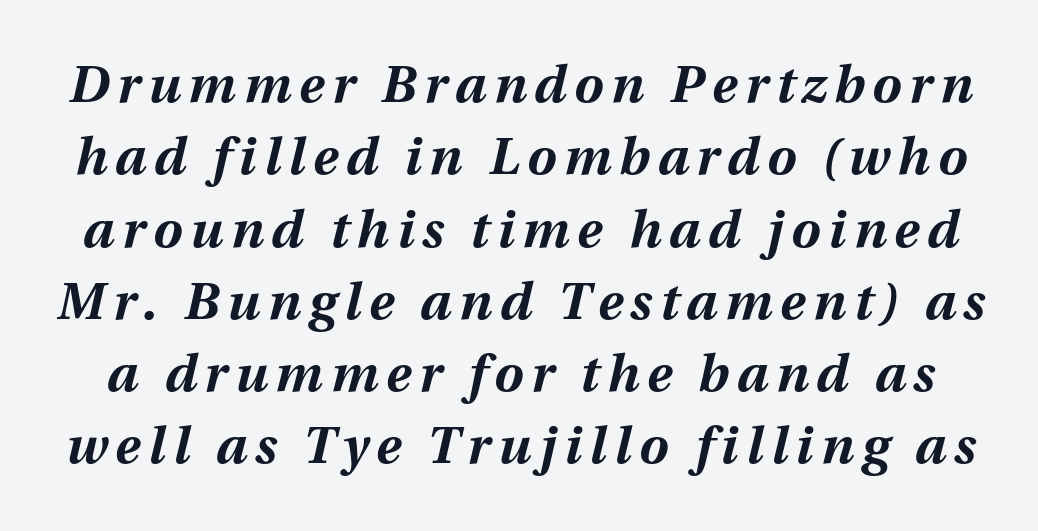
{"italic": "yes", "lean": "right", "slant_degrees": 12, "bold": "yes", "weight": "bold", "width": "normal", "stroke_contrast": "medium", "x_height": "medium", "monospaced": "no", "underline": "no", "line_spacing": "normal", "line_spacing_ratio": 1.39, "glyph_px": 52}
